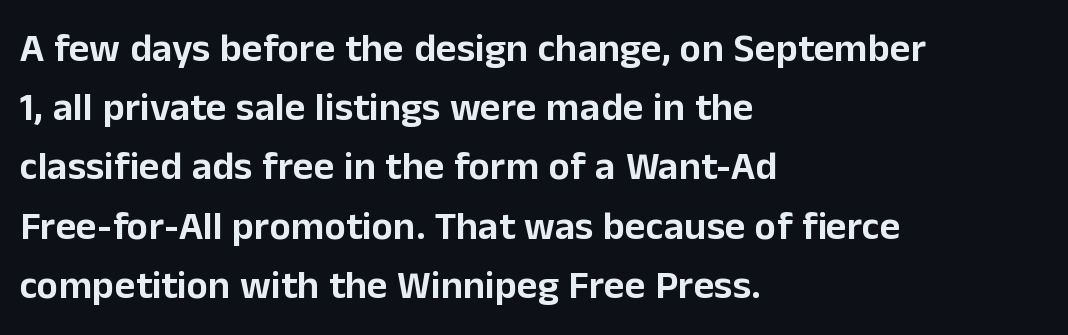
Q: Is the text italic (slanted)? A: No, it is upright.
Q: Is the typeface a serif or a sans-serif typeface? A: Sans-serif.
Q: Is the text underlined? A: No.
Q: How is the paragraph aligned? A: Left-aligned.
Q: Is the spacing between letters normal or unusually wide? A: Normal.
Q: Is the spacing between lines tight, normal or loose? A: Normal.
Q: Width (condensed, normal, or wide)? A: Normal.
Q: Stroke contrast? A: Low.
Q: x-height? A: Medium.
Q: Monospaced? A: No.
